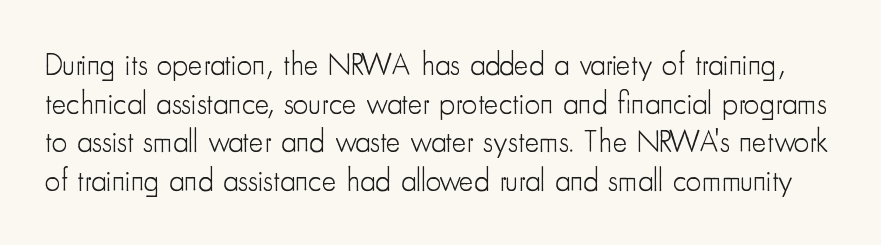
{"serif": "no", "italic": "no", "bold": "no", "weight": "light", "width": "condensed", "stroke_contrast": "low", "x_height": "small", "monospaced": "no", "underline": "no", "line_spacing": "normal", "line_spacing_ratio": 1.25, "letter_spacing": "normal", "letter_spacing_em": 0.0, "glyph_px": 31}
